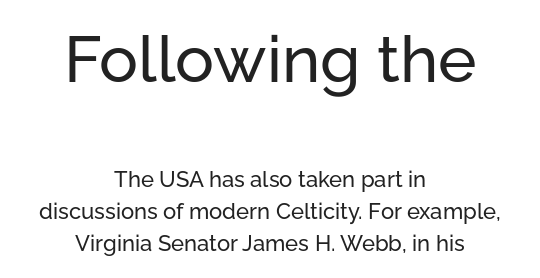
The image shows 65 px sans-serif type, upright; set centered, normal line spacing (1.45x), normal letter spacing, not underlined; the first (top) block is 2.95x larger; low stroke contrast and a medium x-height.
